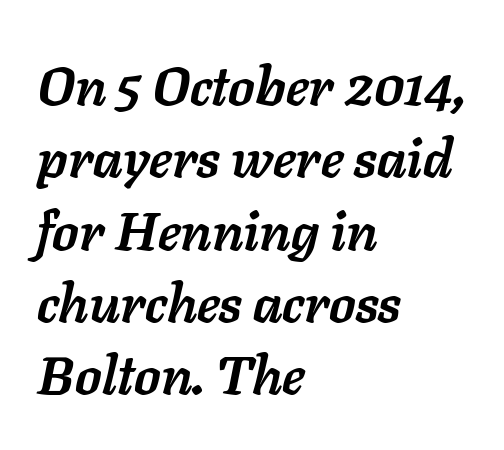
The image shows 54 px semibold type, italic (leaning right); set left-aligned, normal line spacing (1.34x), normal letter spacing, not underlined; low stroke contrast and a medium x-height.
